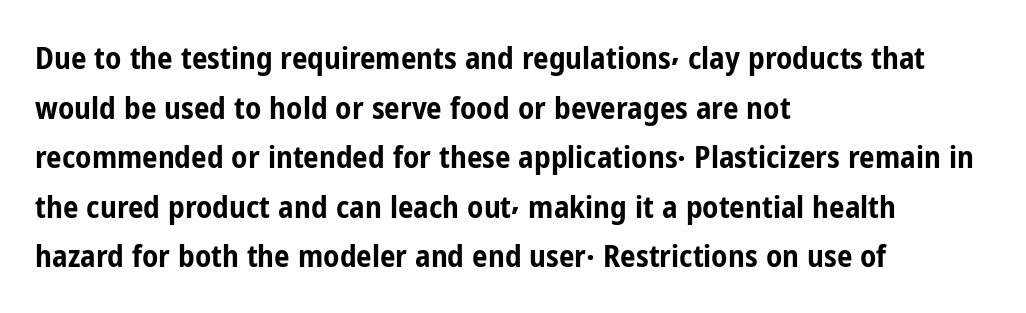
{"serif": "no", "italic": "no", "bold": "yes", "weight": "bold", "width": "condensed", "stroke_contrast": "low", "x_height": "medium", "monospaced": "no", "underline": "no", "align": "left", "line_spacing": "normal", "line_spacing_ratio": 1.6, "letter_spacing": "normal", "letter_spacing_em": 0.0, "glyph_px": 31}
